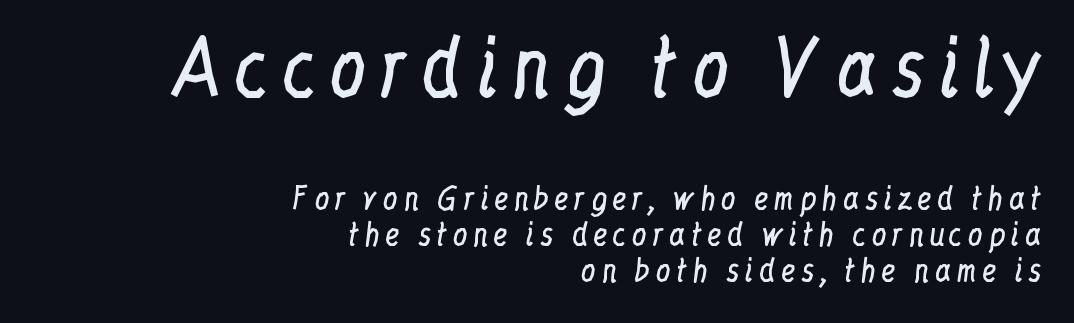
Q: Is the text bold? A: No.
Q: Is the text italic (slanted)? A: Yes.
Q: Is the typeface a serif or a sans-serif typeface? A: Serif.
Q: Is the text underlined? A: No.
Q: How is the paragraph aligned? A: Right-aligned.
Q: Which block of text is set in a larger size, the first (top) or the second (bottom)? A: The first (top) one.
Q: Width (condensed, normal, or wide)? A: Condensed.
Q: Stroke contrast? A: Low.
Q: x-height? A: Medium.
Q: Monospaced? A: No.
